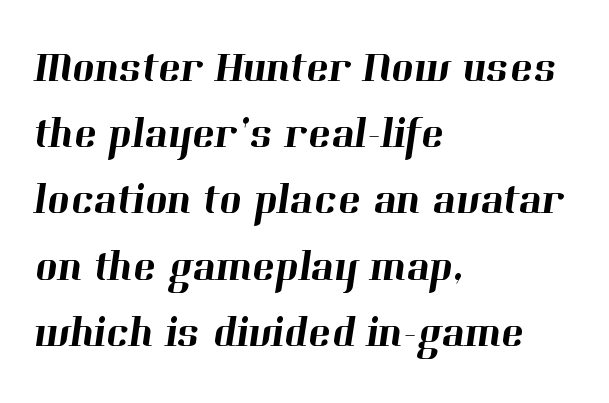
The image shows 43 px serif type; set left-aligned, normal line spacing (1.54x), normal letter spacing, not underlined; high stroke contrast and a medium x-height.
